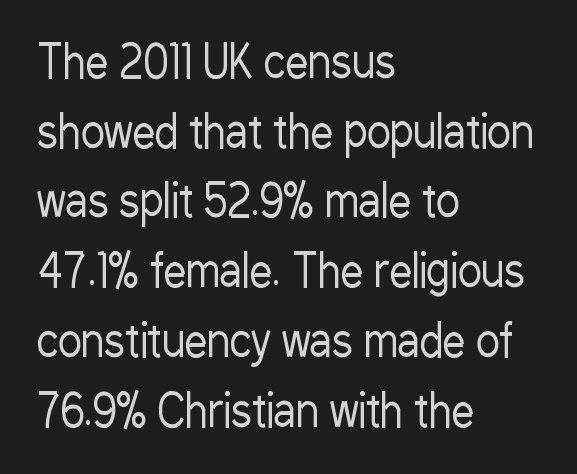
The image shows 45 px regular-weight, condensed sans-serif type, upright; set left-aligned, normal line spacing (1.55x), normal letter spacing, not underlined; low stroke contrast and a medium x-height.
